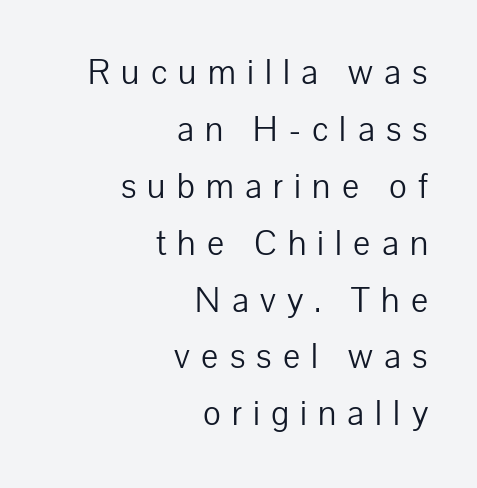
{"serif": "no", "italic": "no", "bold": "no", "weight": "light", "width": "normal", "stroke_contrast": "low", "x_height": "medium", "monospaced": "no", "underline": "no", "align": "right", "line_spacing": "normal", "line_spacing_ratio": 1.58, "letter_spacing": "wide", "letter_spacing_em": 0.31, "glyph_px": 36}
